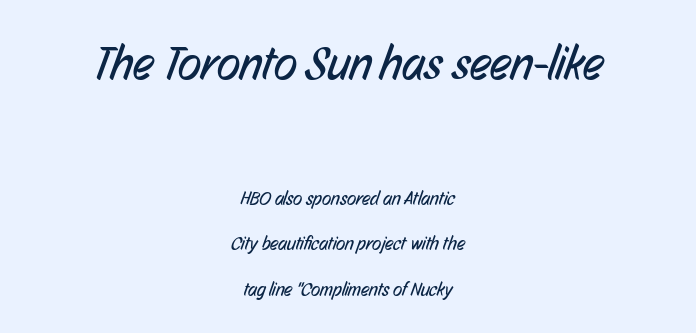
Q: Is the text bold? A: No.
Q: Is the typeface a serif or a sans-serif typeface? A: Sans-serif.
Q: Is the text underlined? A: No.
Q: How is the paragraph aligned? A: Centered.
Q: Is the spacing between letters normal or unusually wide? A: Normal.
Q: Is the spacing between lines tight, normal or loose? A: Loose.
Q: Which block of text is set in a larger size, the first (top) or the second (bottom)? A: The first (top) one.
Q: Width (condensed, normal, or wide)? A: Condensed.
Q: Stroke contrast? A: Low.
Q: x-height? A: Medium.
Q: Monospaced? A: No.
